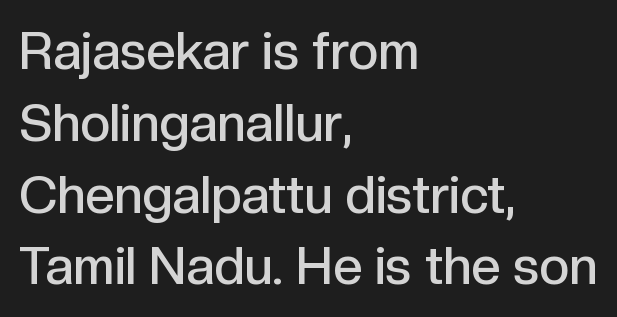
Q: Is the text bold? A: Semi-bold.
Q: Is the text italic (slanted)? A: No, it is upright.
Q: Is the typeface a serif or a sans-serif typeface? A: Sans-serif.
Q: Is the text underlined? A: No.
Q: How is the paragraph aligned? A: Left-aligned.
Q: Is the spacing between letters normal or unusually wide? A: Normal.
Q: Is the spacing between lines tight, normal or loose? A: Normal.
Q: Width (condensed, normal, or wide)? A: Normal.
Q: x-height? A: Medium.
Q: Monospaced? A: No.
